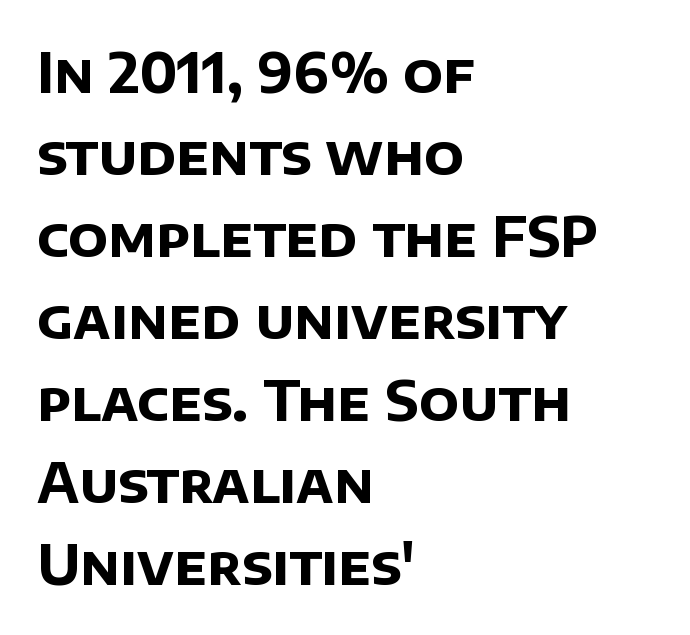
The type family on display is of the sans-serif kind. Line spacing here is normal. Any mark beneath the type? The region is blank. Do the characters align in a grid? No, the font is proportional. This sample is left-justified, so line endings fall wherever the words run out.
